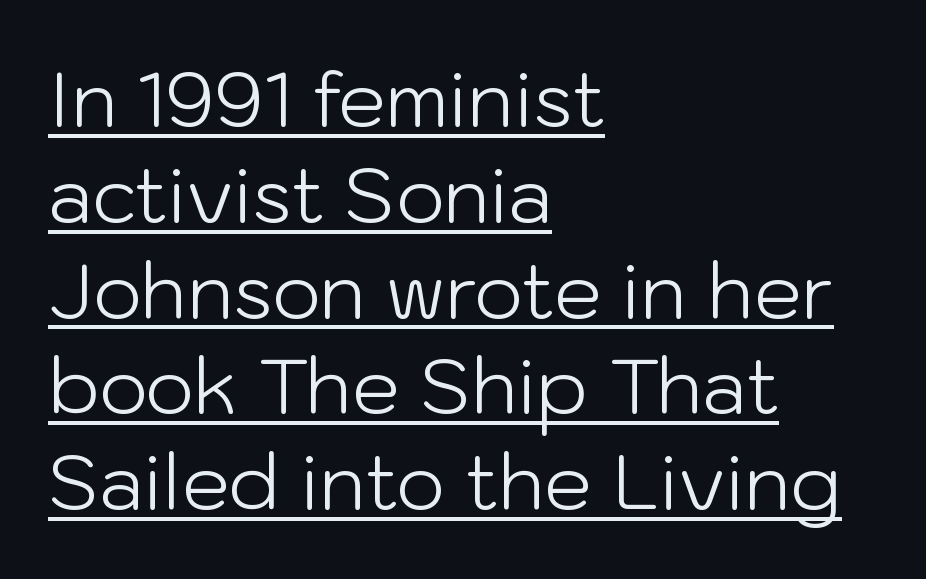
Interline gaps are of average width in this sample. The ragged edge is on the right, which tells us the setting is flush left. Does the type have serifs? No, each stem ends abruptly. Is the type heavy? It reads as light-to-regular instead. Observe the ordinary spacing: letters are neighbours, not strangers.
